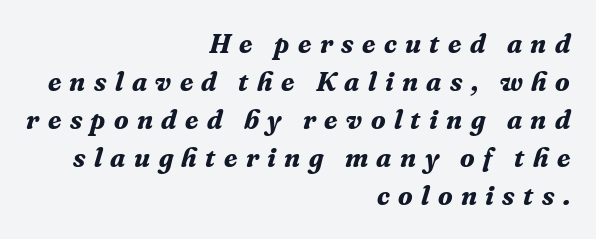
Style check: oblique. These lines stack with their right ends in a neat column. The face used here has the dense, thick strokes of a bold. The vertical gap from one line to the next is medium. Just letters on the line, the space beneath them empty. These lines have a slow, spaced-out rhythm from letter to letter.
